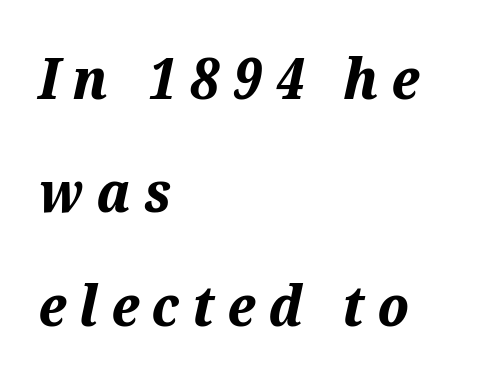
Q: Is the text bold? A: Yes.
Q: Is the text italic (slanted)? A: Yes, it leans right by about 12 degrees.
Q: Is the text underlined? A: No.
Q: How is the paragraph aligned? A: Left-aligned.
Q: Is the spacing between letters normal or unusually wide? A: Unusually wide.
Q: Is the spacing between lines tight, normal or loose? A: Loose.
Q: Width (condensed, normal, or wide)? A: Normal.
Q: Stroke contrast? A: Medium.
Q: x-height? A: Medium.
Q: Monospaced? A: No.
